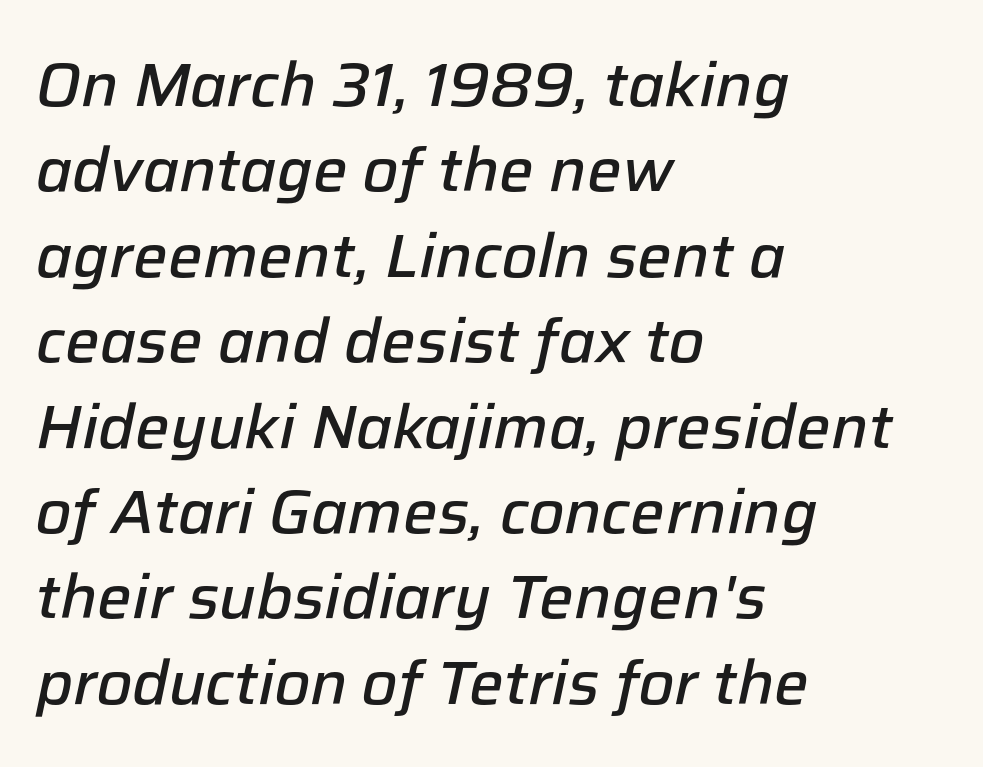
{"italic": "yes", "lean": "right", "slant_degrees": 12, "bold": "semi", "weight": "semibold", "width": "normal", "stroke_contrast": "low", "x_height": "medium", "monospaced": "no", "underline": "no", "align": "left", "line_spacing": "normal", "line_spacing_ratio": 1.4, "letter_spacing": "normal", "letter_spacing_em": 0.0, "glyph_px": 61}
